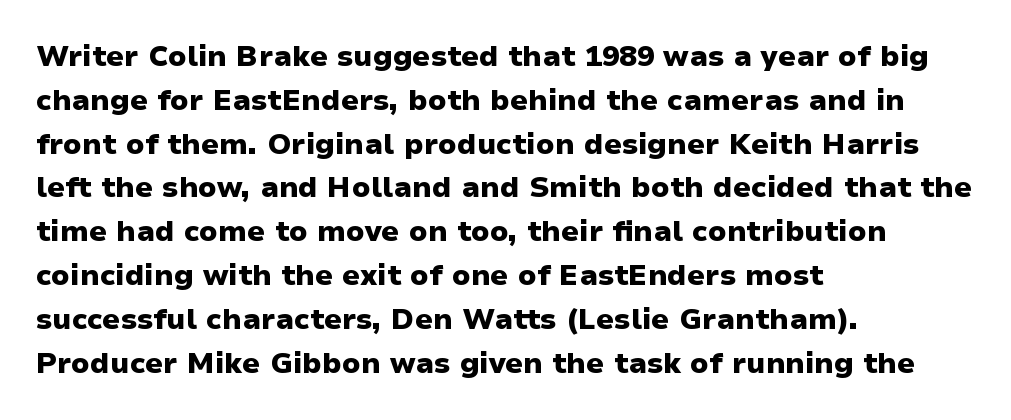
Nobody drew a line under any word here. Nothing sits at the stroke ends, so this counts as sans-serif. Typographic density is high because the face is bold. The letters advance in unequal steps, a hallmark of proportional type. The line texture is even and compact thanks to regular tracking.
